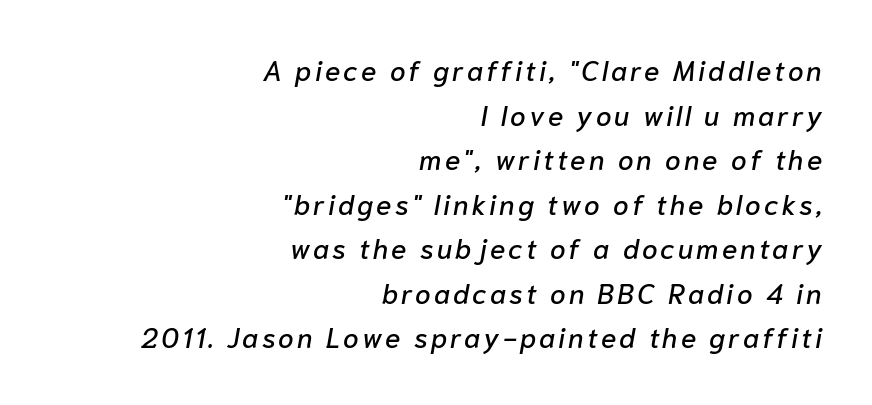
{"italic": "yes", "lean": "right", "slant_degrees": 10, "width": "normal", "stroke_contrast": "low", "x_height": "medium", "monospaced": "no", "underline": "no", "align": "right", "line_spacing": "normal", "line_spacing_ratio": 1.59, "glyph_px": 28}
